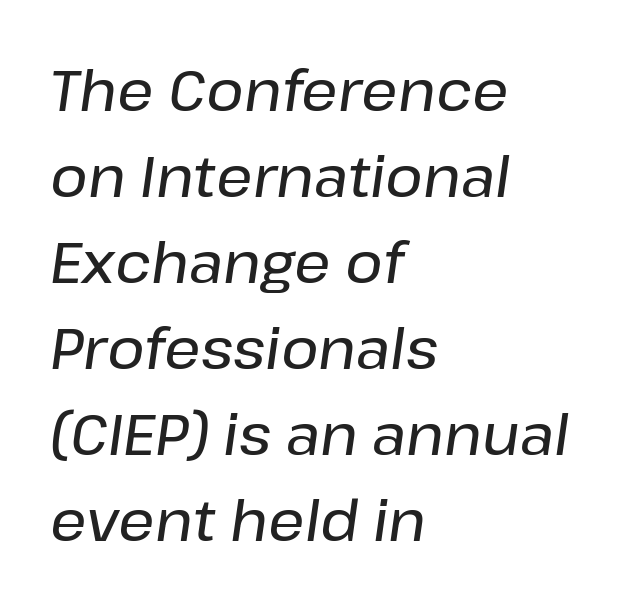
Quick note: italic. The rendering anchors every line to the left-hand side. Here the designer chose a conventional face with non-uniform glyph widths. The passage shown has conventional tracking throughout. Each new line begins a customary step beneath the previous one. Descender tails drop into unmarked territory.
